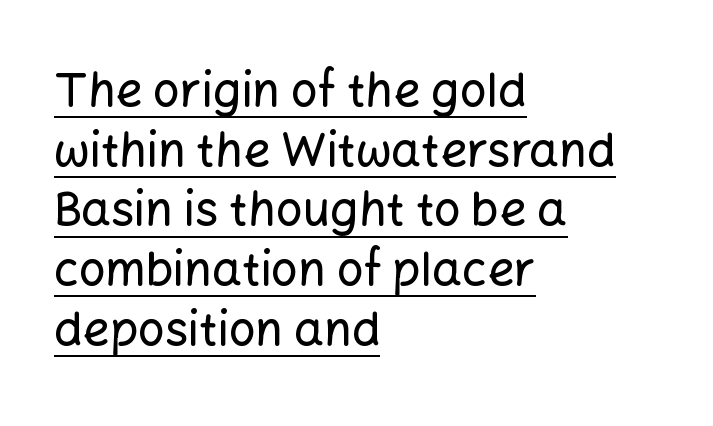
The image shows 47 px sans-serif type, upright; set left-aligned, normal line spacing (1.27x), normal letter spacing, underlined; low stroke contrast and a medium x-height.
